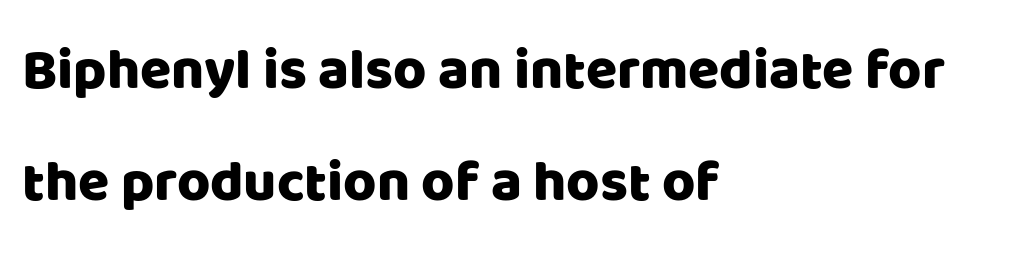
{"serif": "no", "italic": "no", "width": "normal", "stroke_contrast": "low", "x_height": "large", "monospaced": "no", "underline": "no", "align": "left", "line_spacing": "loose", "line_spacing_ratio": 1.96, "letter_spacing": "normal", "letter_spacing_em": 0.0, "glyph_px": 57}
